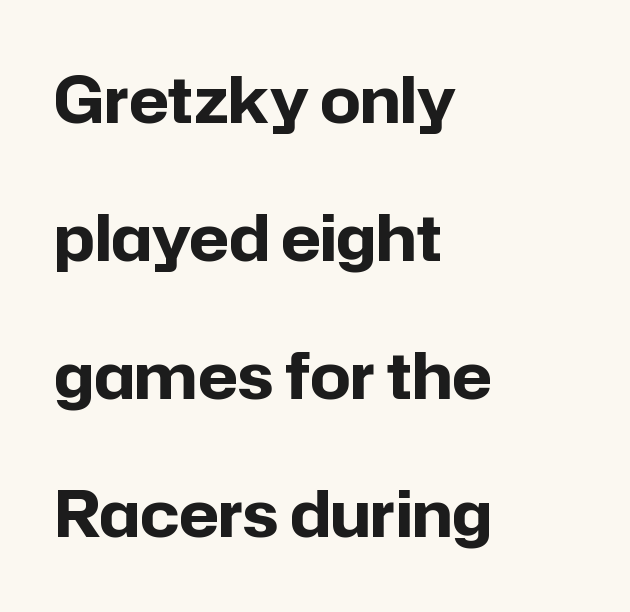
Q: Is the text bold? A: Yes.
Q: Is the text italic (slanted)? A: No, it is upright.
Q: Is the typeface a serif or a sans-serif typeface? A: Sans-serif.
Q: Is the text underlined? A: No.
Q: How is the paragraph aligned? A: Left-aligned.
Q: Is the spacing between letters normal or unusually wide? A: Normal.
Q: Is the spacing between lines tight, normal or loose? A: Loose.
Q: Width (condensed, normal, or wide)? A: Normal.
Q: Stroke contrast? A: Low.
Q: x-height? A: Medium.
Q: Monospaced? A: No.
